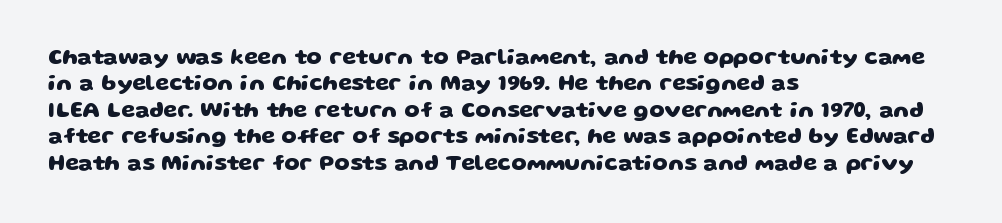
{"bold": "yes", "underline": "no", "align": "left", "line_spacing_ratio": 1.2, "letter_spacing": "normal", "letter_spacing_em": 0.0, "glyph_px": 22}
